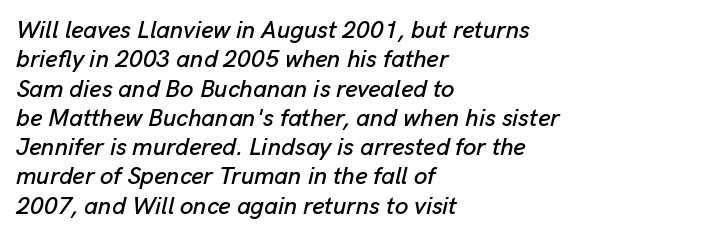
The lettering tilts uniformly, giving the passage an italic look. Each row of text sits above clean, open space. The horizontal fit of the characters is conventional and even. Casual observation: everything's shoved over to the left.
